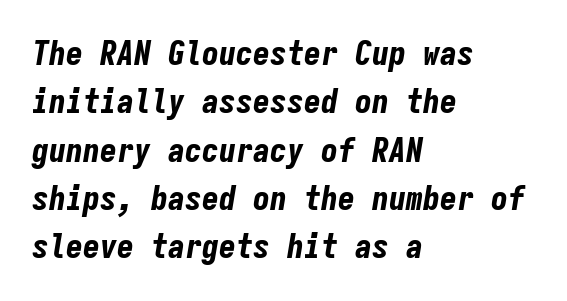
The image shows 34 px bold, condensed type, italic (leaning right), monospaced; set left-aligned, normal line spacing (1.42x), normal letter spacing, not underlined; low stroke contrast and a medium x-height.
